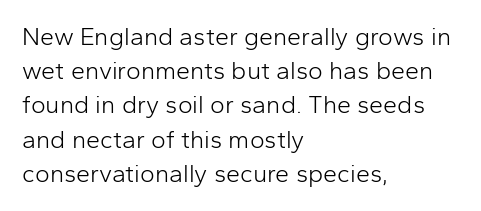
The image shows 25 px text type, upright; set left-aligned, normal line spacing (1.37x), normal letter spacing, not underlined.
